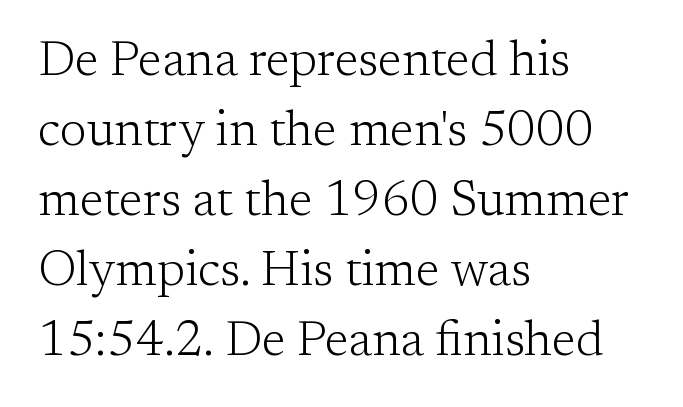
{"serif": "yes", "italic": "no", "bold": "no", "weight": "light", "width": "normal", "stroke_contrast": "low", "x_height": "medium", "monospaced": "no", "underline": "no", "align": "left", "line_spacing": "normal", "line_spacing_ratio": 1.43, "letter_spacing": "normal", "letter_spacing_em": 0.0, "glyph_px": 49}
